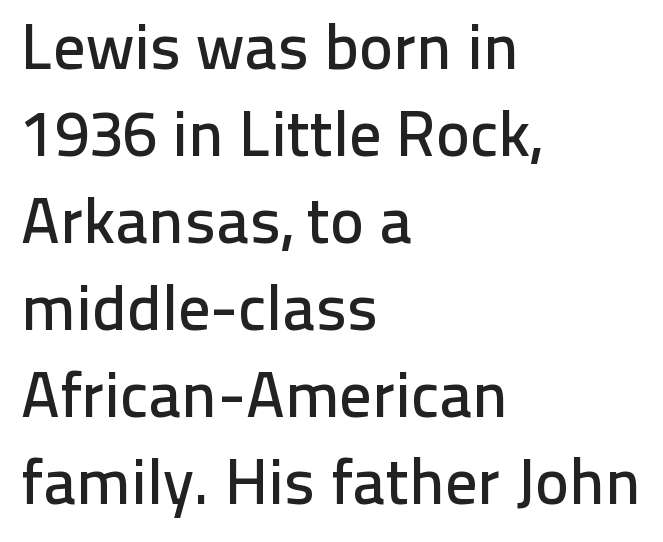
Q: Is the text italic (slanted)? A: No, it is upright.
Q: Is the typeface a serif or a sans-serif typeface? A: Sans-serif.
Q: Is the text underlined? A: No.
Q: How is the paragraph aligned? A: Left-aligned.
Q: Is the spacing between letters normal or unusually wide? A: Normal.
Q: Is the spacing between lines tight, normal or loose? A: Normal.
Q: Width (condensed, normal, or wide)? A: Normal.
Q: Stroke contrast? A: Low.
Q: x-height? A: Medium.
Q: Monospaced? A: No.
